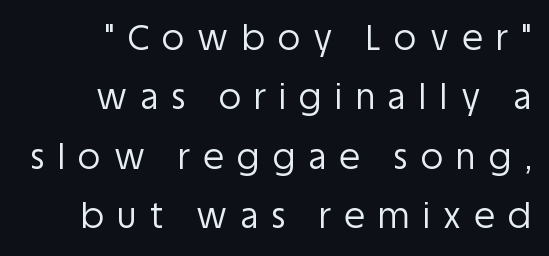
{"serif": "no", "italic": "no", "bold": "no", "weight": "regular", "width": "normal", "stroke_contrast": "low", "x_height": "large", "monospaced": "no", "underline": "no", "align": "right", "line_spacing_ratio": 1.75, "letter_spacing": "wide", "letter_spacing_em": 0.39, "glyph_px": 34}
